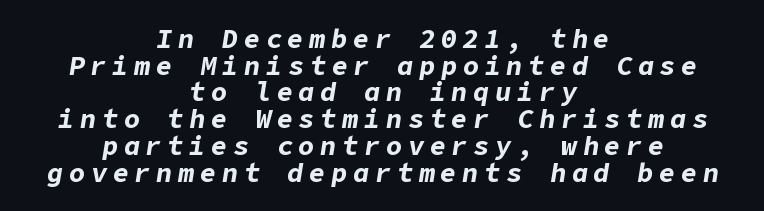
The tracking jumps out immediately: characters are airy and widely separated. Clear beneath every line of the passage. The letters are slanted; this is an italic face. Heavy, bold letterforms. The line-height multiplier appears low, near solid setting.
